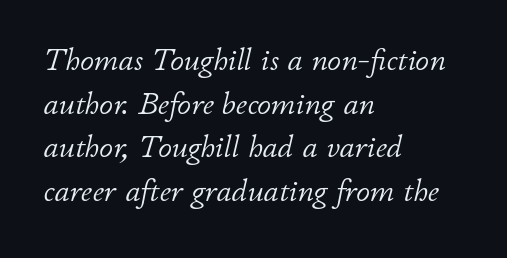
The image shows 31 px light type, italic (leaning right); set left-aligned, normal line spacing (1.41x), normal letter spacing, not underlined; low stroke contrast and a small x-height.
